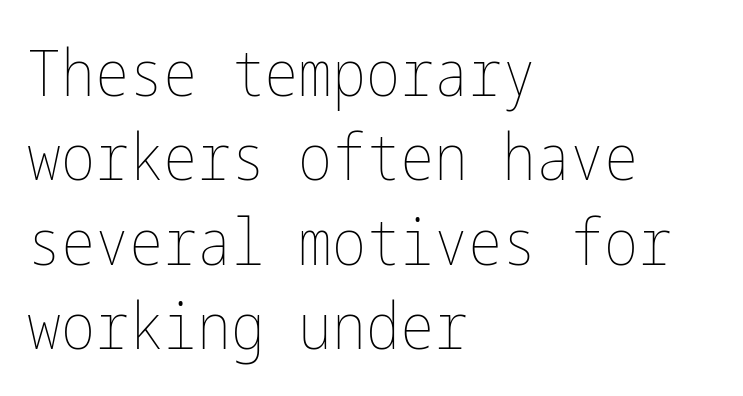
The image shows 64 px thin, condensed type, upright; set left-aligned, normal line spacing (1.32x), normal letter spacing, not underlined; low stroke contrast and a medium x-height.
